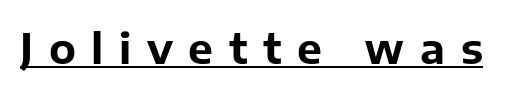
The image shows 42 px bold sans-serif type, upright; set unusually wide letter spacing (+0.37 em), underlined; low stroke contrast and a medium x-height.
